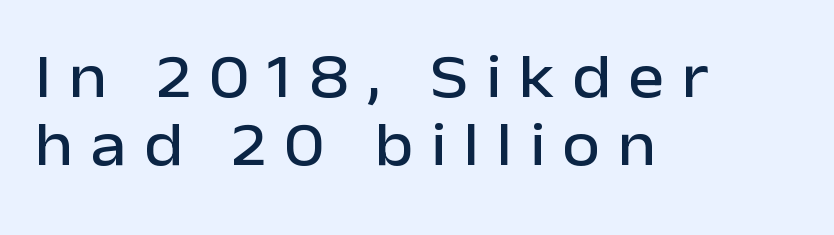
The image shows 61 px sans-serif type, upright; set left-aligned, tight line spacing (1.12x), unusually wide letter spacing (+0.29 em), not underlined; low stroke contrast and a medium x-height.
